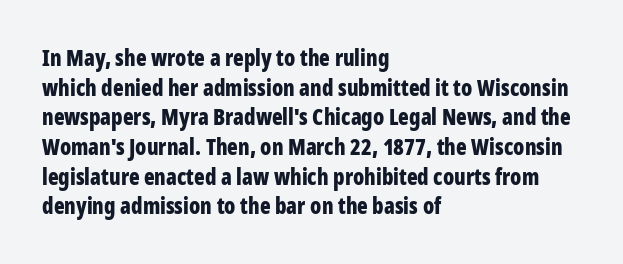
{"italic": "no", "bold": "yes", "underline": "no", "align": "left", "line_spacing": "normal", "line_spacing_ratio": 1.35, "letter_spacing": "normal", "letter_spacing_em": 0.0, "glyph_px": 22}
